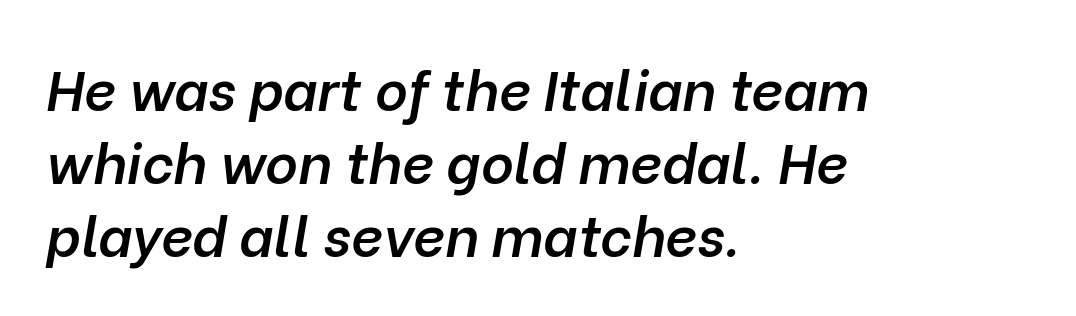
What's the leading like? Ordinary, nothing unusual. The rendering uses a semibold face; strokes are thickened but not to full bold. Each letter keeps its own natural width here, so spacing adapts to shape. Where is the straight margin? On the left.
